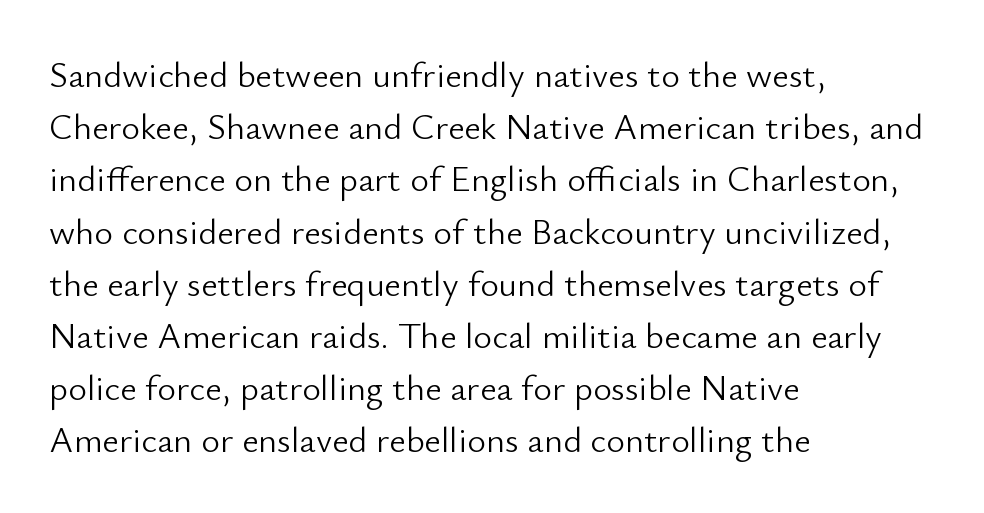
This is not heavy type; no bold has been used. Looks like regular typesetting: each glyph gets only the width it needs. This rendering employs a face without finishing strokes, i.e., a sans-serif. The rag falls on the right side of this text block.
